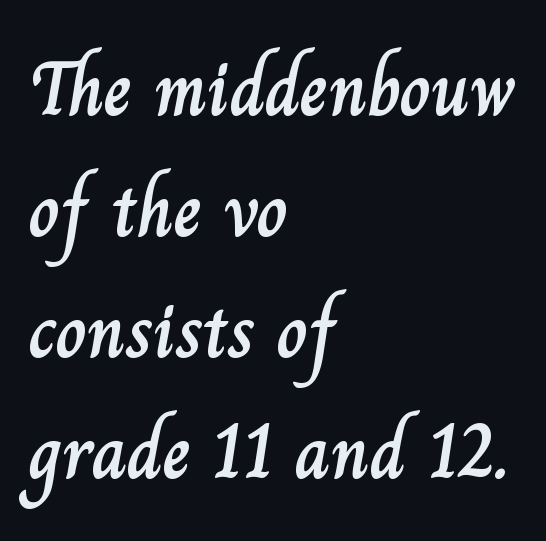
Looks like regular typesetting: each glyph gets only the width it needs. The space beneath each line is pristine and unruled. The lines sit at an ordinary, default distance from one another. Standard letterfit; no display-style spreading of the glyphs. Horizontal alignment here is leftward, the default for most running prose.
